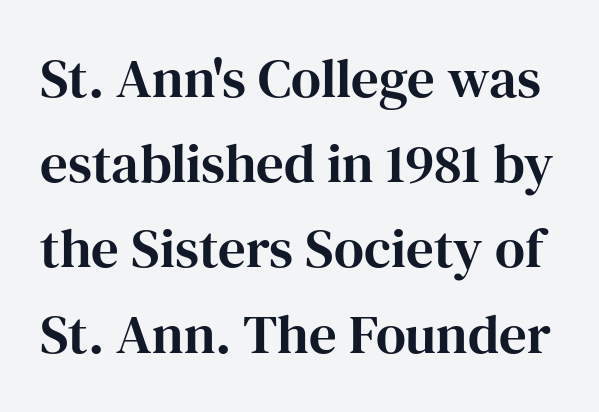
Q: Is the text italic (slanted)? A: No, it is upright.
Q: Is the typeface a serif or a sans-serif typeface? A: Serif.
Q: Is the text underlined? A: No.
Q: Is the spacing between letters normal or unusually wide? A: Normal.
Q: Is the spacing between lines tight, normal or loose? A: Normal.
Q: Width (condensed, normal, or wide)? A: Normal.
Q: Stroke contrast? A: High.
Q: x-height? A: Medium.
Q: Monospaced? A: No.
